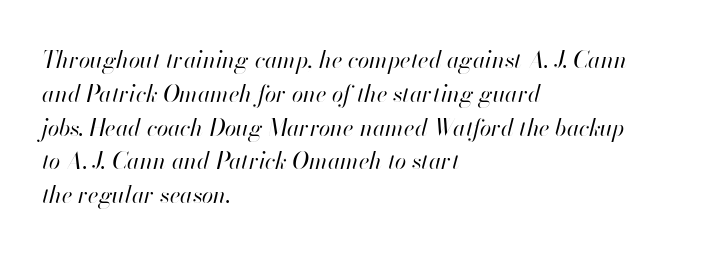
Caption: multi-line text, flush left, ragged right. Students, note that the glyphs here touch the page at normal intervals. Is the type heavy? It reads as light-to-regular instead. Summary of vertical rhythm: regular, with standard interline spacing.
